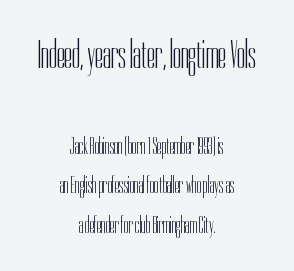
Q: Is the text bold? A: No.
Q: Is the text italic (slanted)? A: No, it is upright.
Q: Is the typeface a serif or a sans-serif typeface? A: Sans-serif.
Q: Is the text underlined? A: No.
Q: How is the paragraph aligned? A: Centered.
Q: Is the spacing between letters normal or unusually wide? A: Normal.
Q: Which block of text is set in a larger size, the first (top) or the second (bottom)? A: The first (top) one.
Q: Width (condensed, normal, or wide)? A: Condensed.
Q: Stroke contrast? A: Low.
Q: x-height? A: Medium.
Q: Monospaced? A: No.
